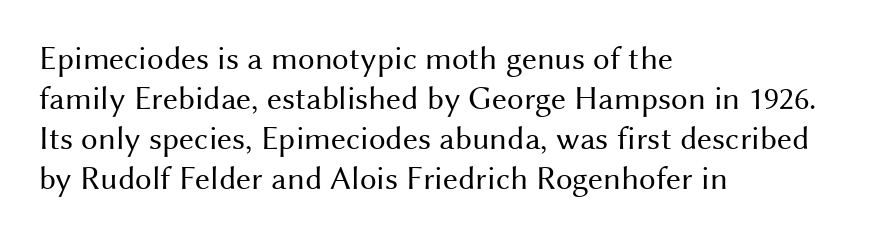
The image shows 33 px regular-weight sans-serif type, upright; set left-aligned, line spacing 1.21x, normal letter spacing, not underlined; medium stroke contrast and a medium x-height.
